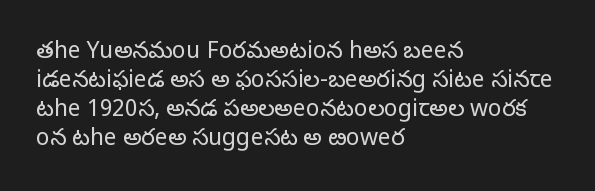
A typesetter would call this zero additional tracking. If you drew a line through each stem, it would be perfectly vertical. This block has exactly the height ordinary leading produces. Teacher's note: observe the even left margin — that is flush-left alignment. The area under the type is left untouched. This is not heavy type; no bold has been used.
